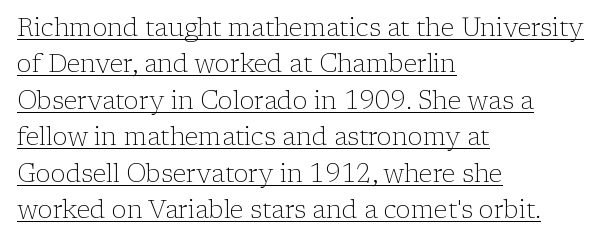
The image shows 25 px text type, upright; set left-aligned, normal line spacing (1.46x), normal letter spacing, underlined.
